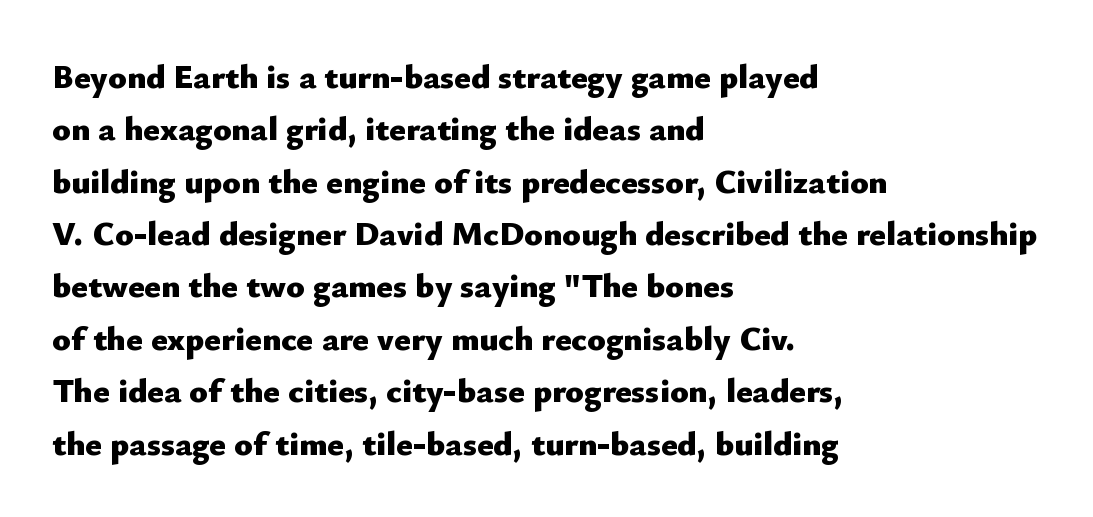
The image shows 34 px heavy sans-serif type, upright; set left-aligned, normal line spacing (1.54x), normal letter spacing, not underlined; low stroke contrast and a small x-height.
